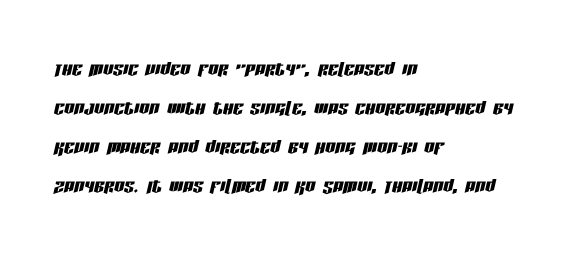
Q: Is the text italic (slanted)? A: Yes, it leans right by about 13 degrees.
Q: Is the text underlined? A: No.
Q: How is the paragraph aligned? A: Left-aligned.
Q: Is the spacing between letters normal or unusually wide? A: Normal.
Q: Is the spacing between lines tight, normal or loose? A: Normal.
